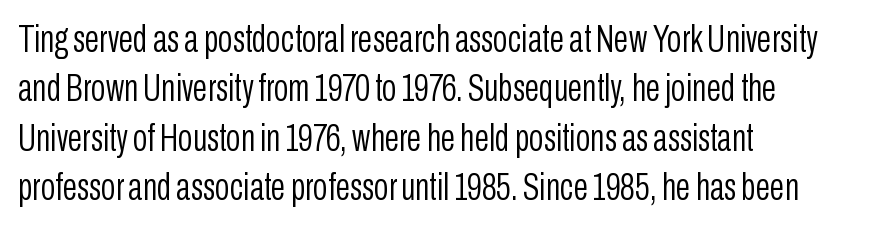
Q: Is the text bold? A: No.
Q: Is the text italic (slanted)? A: No, it is upright.
Q: Is the typeface a serif or a sans-serif typeface? A: Sans-serif.
Q: Is the text underlined? A: No.
Q: How is the paragraph aligned? A: Left-aligned.
Q: Is the spacing between letters normal or unusually wide? A: Normal.
Q: Is the spacing between lines tight, normal or loose? A: Normal.
Q: Width (condensed, normal, or wide)? A: Condensed.
Q: Stroke contrast? A: Low.
Q: x-height? A: Medium.
Q: Monospaced? A: No.
